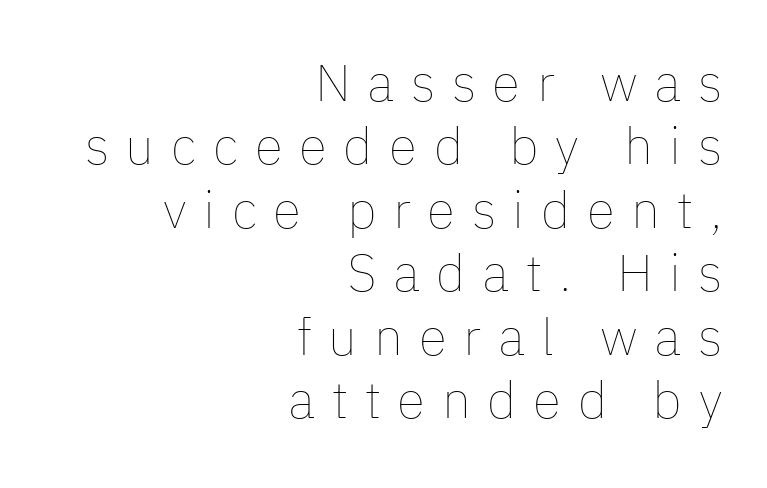
The image shows 52 px thin type, upright; set right-aligned, line spacing 1.22x, unusually wide letter spacing (+0.32 em), not underlined; low stroke contrast and a medium x-height.
